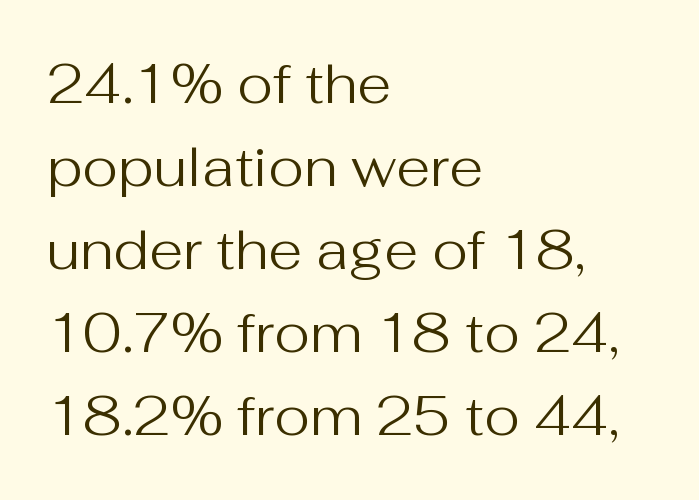
Q: Is the text bold? A: No.
Q: Is the text italic (slanted)? A: No, it is upright.
Q: Is the typeface a serif or a sans-serif typeface? A: Sans-serif.
Q: Is the text underlined? A: No.
Q: How is the paragraph aligned? A: Left-aligned.
Q: Is the spacing between letters normal or unusually wide? A: Normal.
Q: Is the spacing between lines tight, normal or loose? A: Normal.
Q: Width (condensed, normal, or wide)? A: Normal.
Q: Stroke contrast? A: Medium.
Q: x-height? A: Medium.
Q: Monospaced? A: No.
